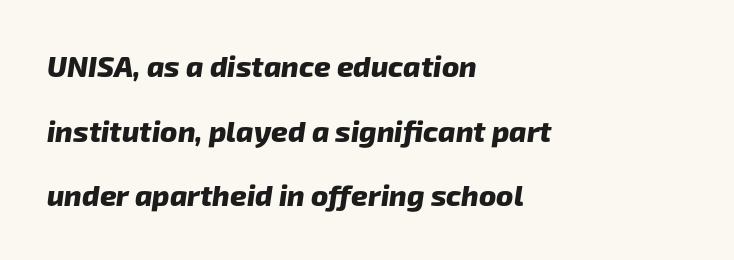
{"serif": "no", "bold": "yes", "weight": "heavy", "width": "normal", "stroke_contrast": "low", "x_height": "medium", "monospaced": "no", "underline": "no", "align": "left", "line_spacing": "loose", "line_spacing_ratio": 2.23, "letter_spacing": "normal", "letter_spacing_em": 0.0, "glyph_px": 29}
